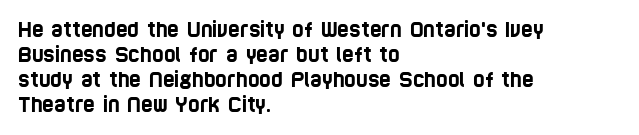
The image shows 20 px text type; set left-aligned, normal line spacing (1.25x), normal letter spacing, not underlined.
